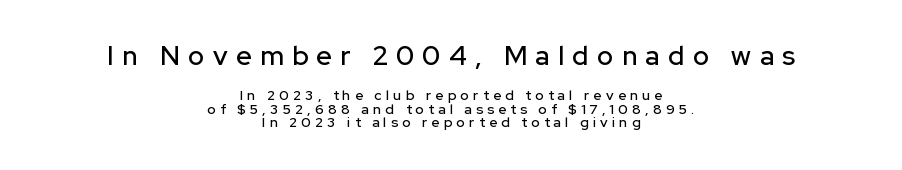
{"italic": "no", "underline": "no", "align": "center", "line_spacing": "tight", "line_spacing_ratio": 0.98, "letter_spacing": "wide", "letter_spacing_em": 0.31, "larger_block": "first", "size_ratio": 1.93, "glyph_px": 27}
